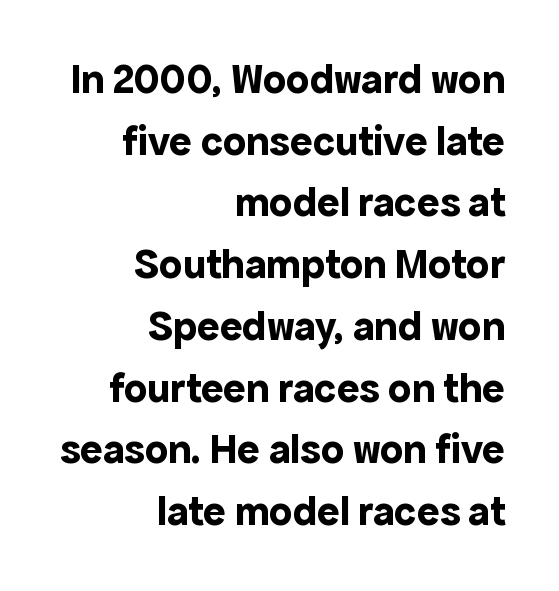
Character widths vary here, with narrow letters taking less room than wide ones. Do the letters lean? They stand straight. No feet cap the strokes, marking this as sans-serif type. Descender tails drop into unmarked territory.
